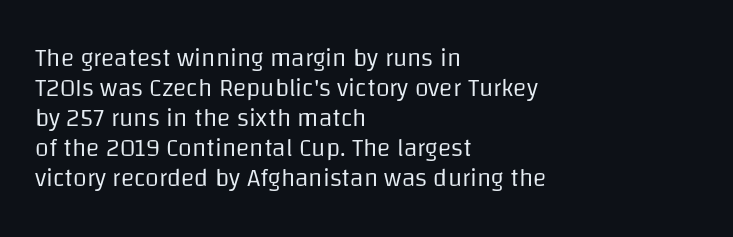
The image shows 25 px text type, upright; set left-aligned, line spacing 1.2x, normal letter spacing, not underlined.
